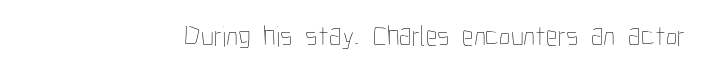
{"italic": "no", "bold": "no", "weight": "thin", "width": "condensed", "stroke_contrast": "low", "x_height": "medium", "monospaced": "no", "underline": "no", "letter_spacing": "normal", "letter_spacing_em": 0.0, "glyph_px": 29}
